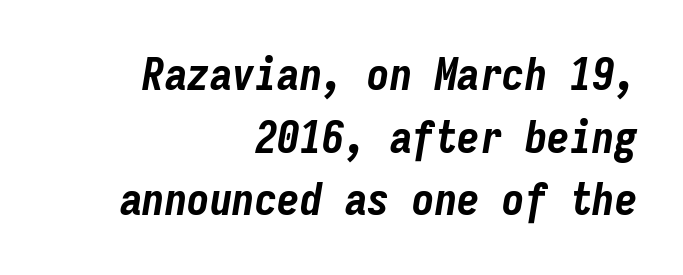
{"italic": "yes", "lean": "right", "slant_degrees": 9, "bold": "yes", "weight": "bold", "width": "condensed", "stroke_contrast": "low", "x_height": "medium", "monospaced": "yes", "underline": "no", "align": "right", "line_spacing": "normal", "line_spacing_ratio": 1.39, "letter_spacing": "normal", "letter_spacing_em": 0.0, "glyph_px": 45}
